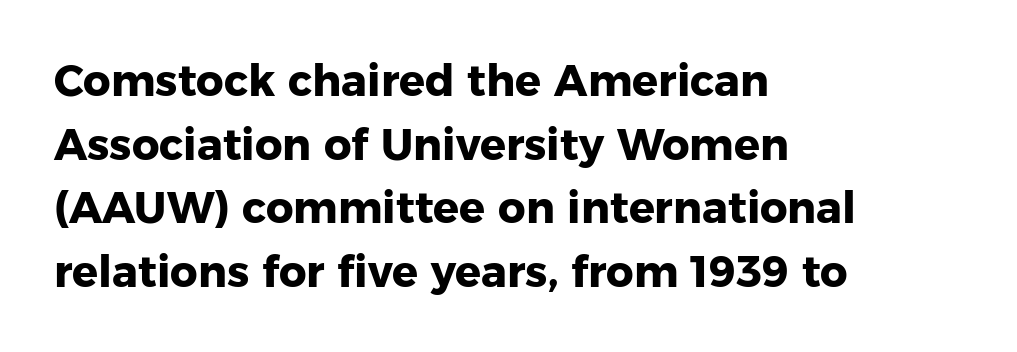
Heavy, bold letterforms. You could not count columns in this text — the font is proportionally spaced. Nobody drew a line under any word here. To sum up the face: it is a sans, with no serifs.
